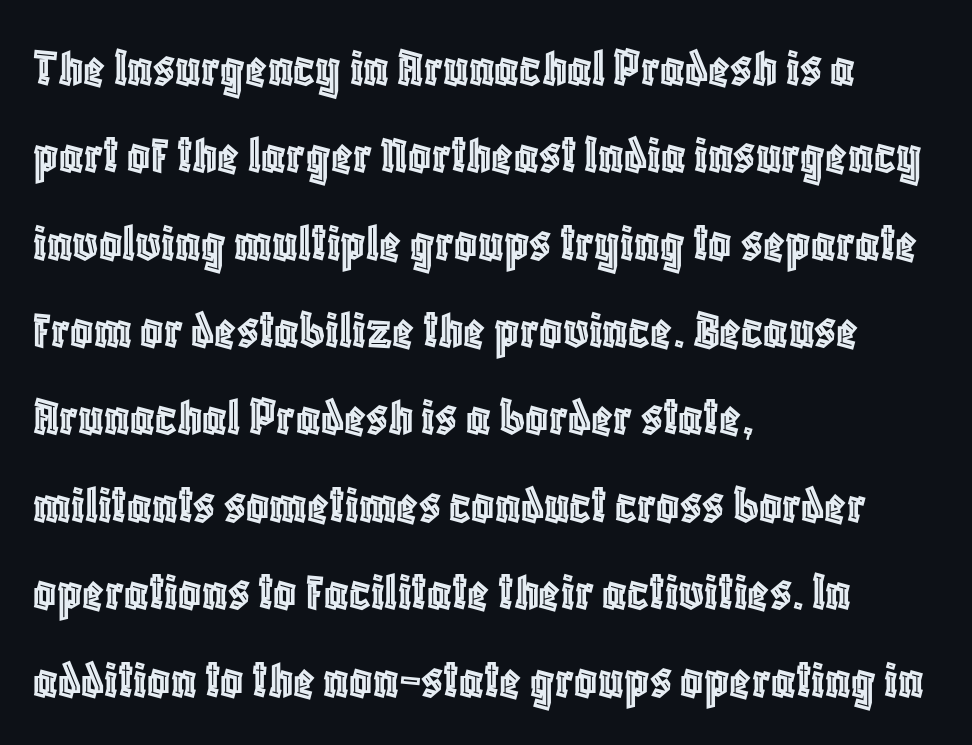
Q: Is the text italic (slanted)? A: No, it is upright.
Q: Is the text underlined? A: No.
Q: How is the paragraph aligned? A: Left-aligned.
Q: Is the spacing between letters normal or unusually wide? A: Normal.
Q: Is the spacing between lines tight, normal or loose? A: Normal.
Q: Width (condensed, normal, or wide)? A: Condensed.
Q: x-height? A: Large.
Q: Monospaced? A: No.
